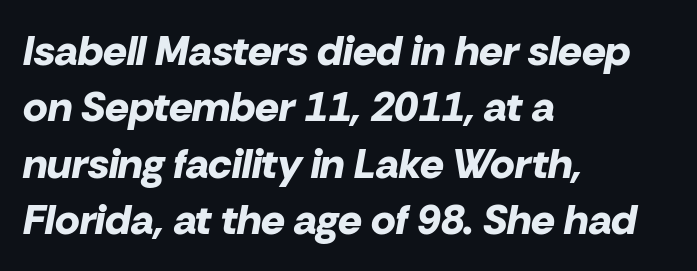
Spacing between characters is what you'd get straight out of the box. Leading matches the norm, producing a regular column. In terms of posture, this sample is oblique. You could not count columns in this text — the font is proportionally spaced. The paragraph shown leans on its left margin.
